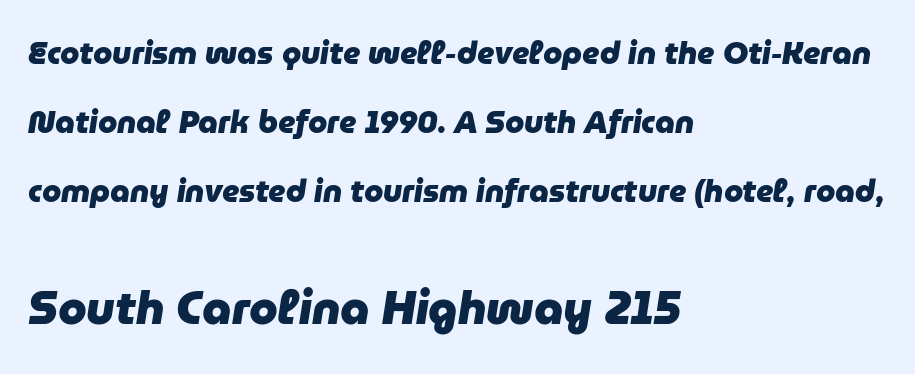
A classic flush-left, rag-right setting is used for this passage. In terms of letterspacing, this is plain default setting. Anything drawn beneath the words? Only blank space. Line spacing here is loose.
